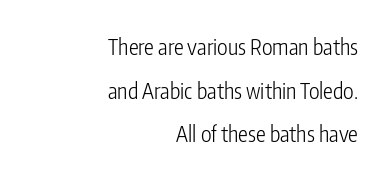
The image shows 22 px text type, upright; set right-aligned, loose line spacing (1.98x), normal letter spacing, not underlined.
